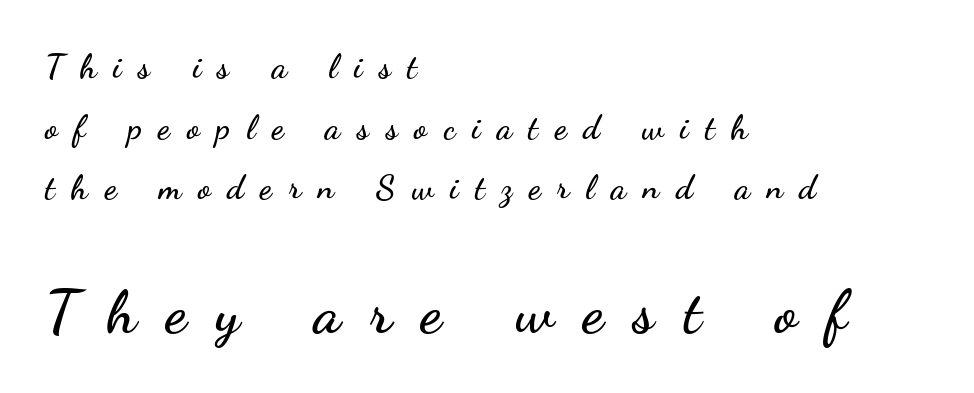
The image shows 60 px wide sans-serif type; set left-aligned, line spacing 1.78x, unusually wide letter spacing (+0.49 em), not underlined; the second (bottom) block is 1.76x larger; low stroke contrast and a small x-height.
